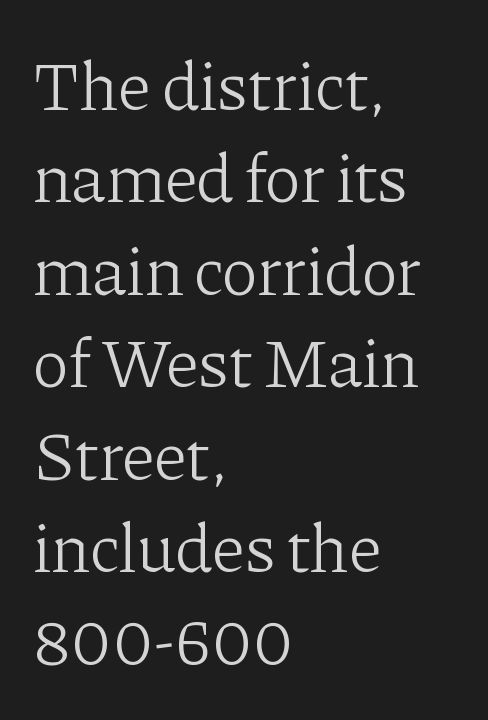
The image shows 69 px light serif type, upright; set left-aligned, normal line spacing (1.34x), normal letter spacing, not underlined; low stroke contrast and a medium x-height.
